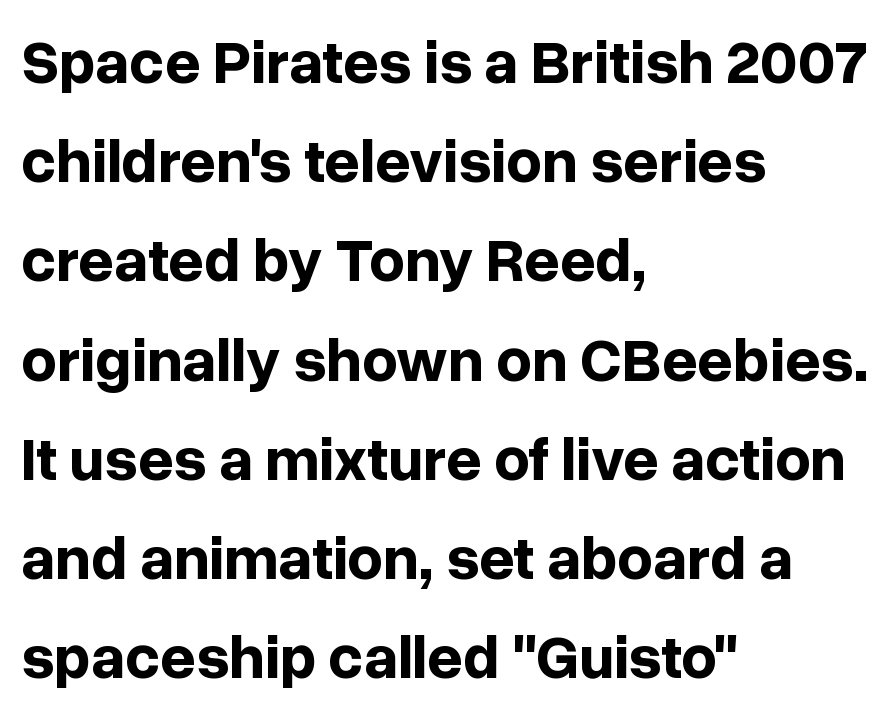
{"serif": "no", "italic": "no", "bold": "yes", "weight": "bold", "width": "normal", "stroke_contrast": "low", "x_height": "medium", "monospaced": "no", "underline": "no", "align": "left", "line_spacing": "normal", "line_spacing_ratio": 1.6, "letter_spacing": "normal", "letter_spacing_em": 0.0, "glyph_px": 62}
